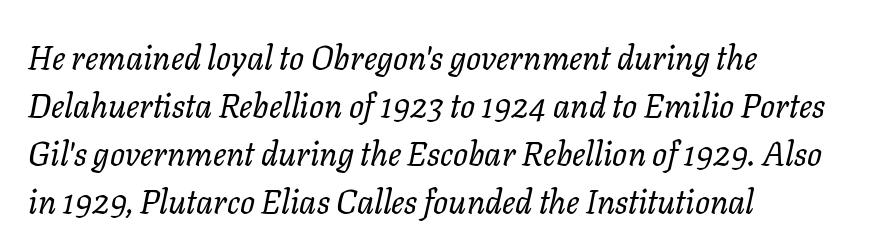
The passage shown is not underscored anywhere. This rendering uses left alignment, leaving the right contour irregular. The rendering uses natural spacing where letterforms have individual widths. The block of text has a typical density, with ordinary space between rows. The horizontal fit of the characters is conventional and even.
